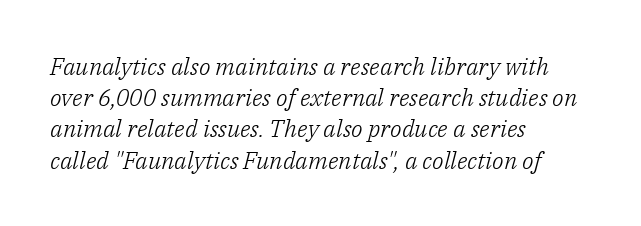
Descender tails drop into unmarked territory. Italic: yes, the glyphs are oblique. Students, note that the glyphs here touch the page at normal intervals. The typesetter chose a ragged-right arrangement here.
